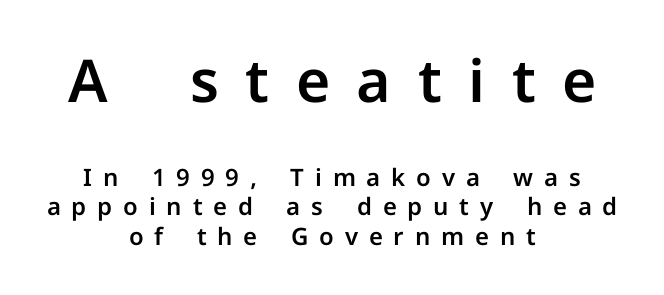
{"serif": "no", "italic": "no", "width": "normal", "stroke_contrast": "low", "x_height": "medium", "monospaced": "no", "underline": "no", "align": "center", "line_spacing_ratio": 1.22, "letter_spacing": "wide", "letter_spacing_em": 0.45, "larger_block": "first", "size_ratio": 2.46, "glyph_px": 59}
